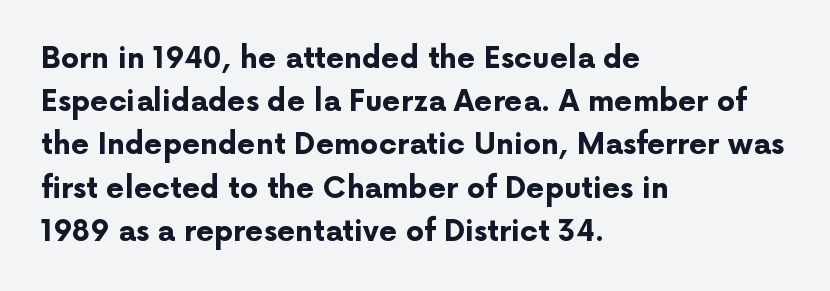
A bare baseline throughout the passage. A typesetter would mark this as roman, not italic. Note the varied advance widths — an 'i' is clearly narrower than an 'm'. Successive baselines arrive at the customary interval. The rendering shows plain stroke endings on the letterforms — a sans-serif design.
